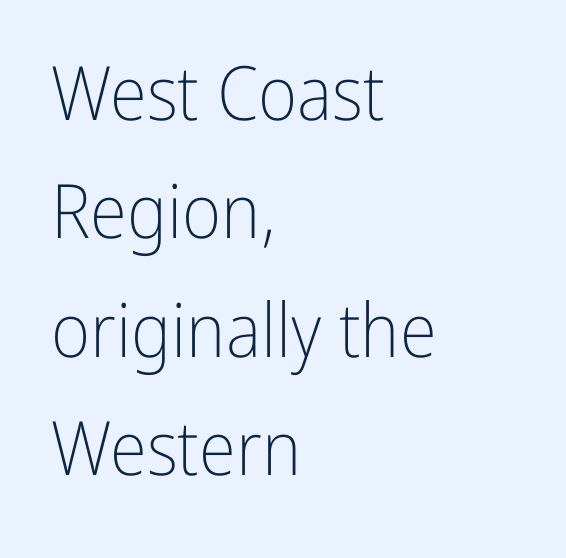
In terms of posture, this sample is upright. No heavy texture on the line: the type isn't bold. In terms of letterform style, serifs are entirely absent. Decoration check: the copy has no underline.
